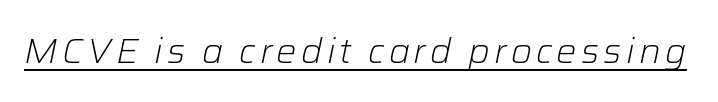
{"italic": "yes", "lean": "right", "slant_degrees": 12, "bold": "no", "weight": "light", "width": "normal", "stroke_contrast": "low", "x_height": "medium", "monospaced": "no", "underline": "yes", "glyph_px": 34}
